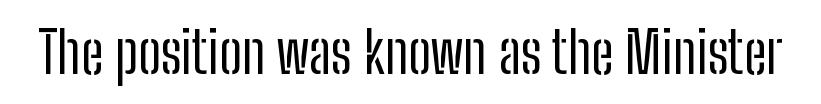
Q: Is the text bold? A: No.
Q: Is the text italic (slanted)? A: No, it is upright.
Q: Is the typeface a serif or a sans-serif typeface? A: Sans-serif.
Q: Is the text underlined? A: No.
Q: Is the spacing between letters normal or unusually wide? A: Normal.
Q: Width (condensed, normal, or wide)? A: Condensed.
Q: Stroke contrast? A: Low.
Q: x-height? A: Medium.
Q: Monospaced? A: No.
